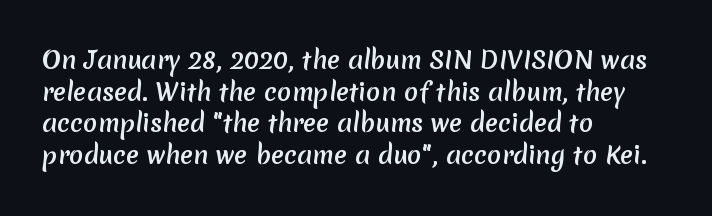
The image shows 24 px bold type; set left-aligned, normal line spacing (1.32x), normal letter spacing, not underlined.
